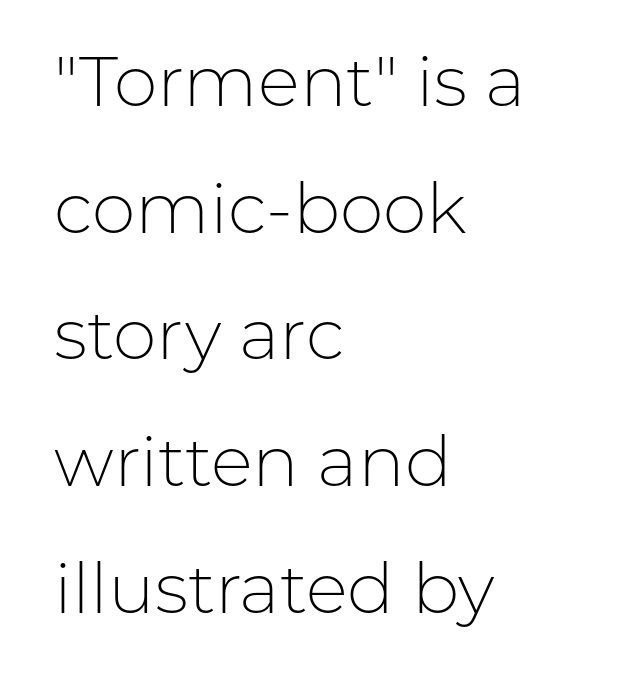
Posture: vertical. The tracking reads as untouched default to a designer's eye. The letters carry no serifs — their stems end cleanly without finishing strokes. This sample has the flowing, uneven cadence of proportional lettering.
